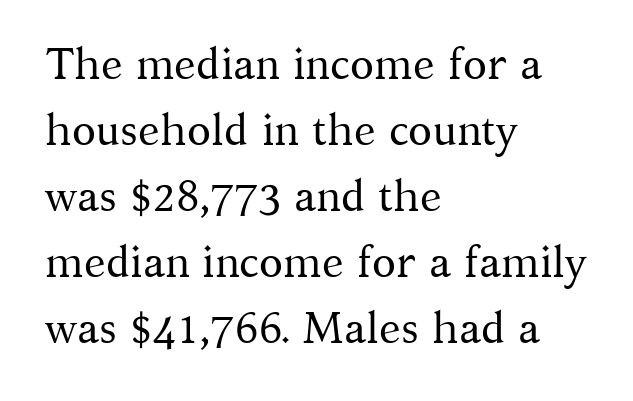
The image shows 44 px regular-weight serif type, upright; set left-aligned, normal line spacing (1.5x), normal letter spacing, not underlined; medium stroke contrast and a medium x-height.
